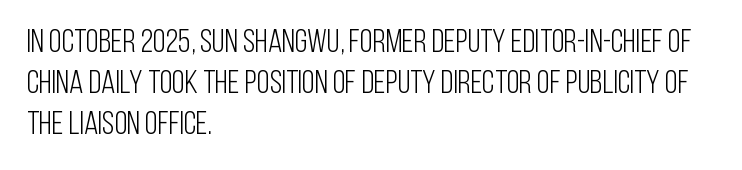
Typeset ragged right — the left edge is the straight one. If you drew a line through each stem, it would be perfectly vertical. Check where the strokes stop: nothing finishes them off — pure sans. This rendering features lettering with no underline. Tracking value appears to be zero — textbook default spacing.
